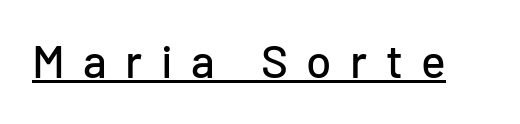
Q: Is the text italic (slanted)? A: No, it is upright.
Q: Is the typeface a serif or a sans-serif typeface? A: Sans-serif.
Q: Is the text underlined? A: Yes.
Q: Is the spacing between letters normal or unusually wide? A: Unusually wide.
Q: Width (condensed, normal, or wide)? A: Normal.
Q: Stroke contrast? A: Low.
Q: x-height? A: Medium.
Q: Monospaced? A: No.
